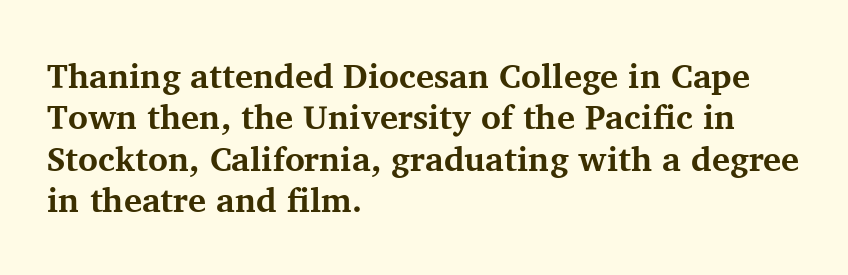
Q: Is the text bold? A: Yes.
Q: Is the text italic (slanted)? A: No, it is upright.
Q: Is the typeface a serif or a sans-serif typeface? A: Serif.
Q: Is the text underlined? A: No.
Q: How is the paragraph aligned? A: Left-aligned.
Q: Is the spacing between letters normal or unusually wide? A: Normal.
Q: Width (condensed, normal, or wide)? A: Normal.
Q: Stroke contrast? A: Medium.
Q: x-height? A: Medium.
Q: Monospaced? A: No.
